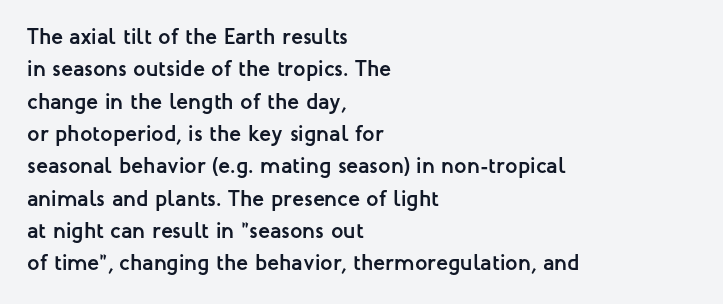
Q: Is the text bold? A: Yes.
Q: Is the text italic (slanted)? A: No, it is upright.
Q: Is the text underlined? A: No.
Q: How is the paragraph aligned? A: Left-aligned.
Q: Is the spacing between letters normal or unusually wide? A: Normal.
Q: Is the spacing between lines tight, normal or loose? A: Normal.
